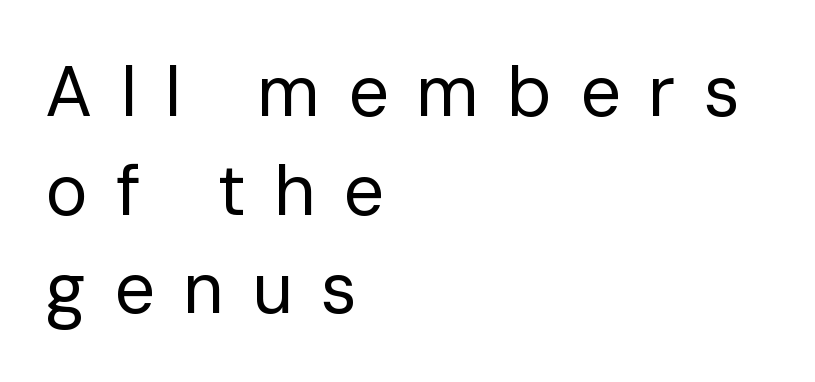
The face used here is proportionally spaced, like ordinary book or web type. Substantial extra tracking has been applied to these lines. Letters rest on an invisible, unmarked baseline. Quick note: not italic, upright. Regarding serifs, this sample does without them.
